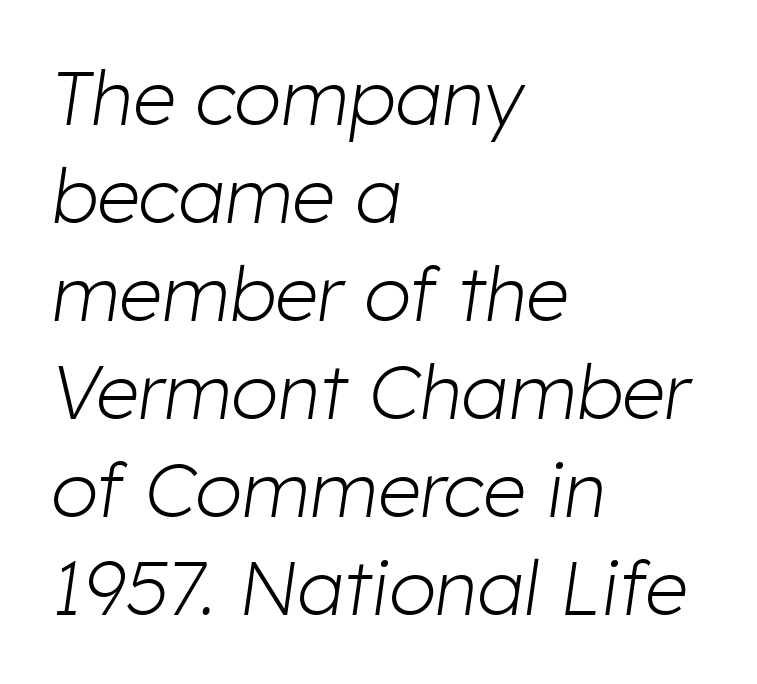
Q: Is the text bold? A: No.
Q: Is the text italic (slanted)? A: Yes, it leans right by about 8 degrees.
Q: Is the text underlined? A: No.
Q: How is the paragraph aligned? A: Left-aligned.
Q: Is the spacing between letters normal or unusually wide? A: Normal.
Q: Is the spacing between lines tight, normal or loose? A: Normal.
Q: Width (condensed, normal, or wide)? A: Normal.
Q: Stroke contrast? A: Low.
Q: x-height? A: Medium.
Q: Monospaced? A: No.
